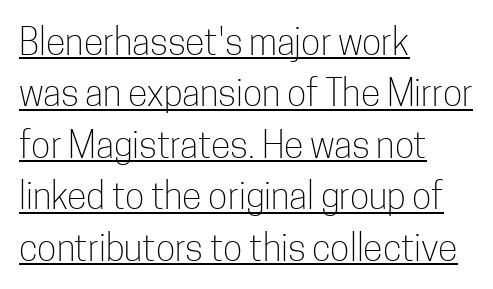
The image shows 36 px light, condensed sans-serif type, upright; set left-aligned, normal line spacing (1.43x), normal letter spacing, underlined; low stroke contrast and a medium x-height.
